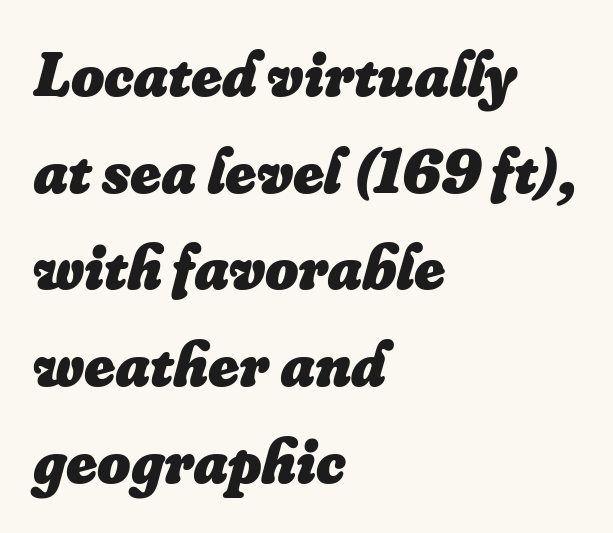
Standard letterfit; no display-style spreading of the glyphs. Beneath every word, the page is bare. Regular leading. Italic: yes, the glyphs are oblique. Every letter is thick-stroked: bold, no question.
